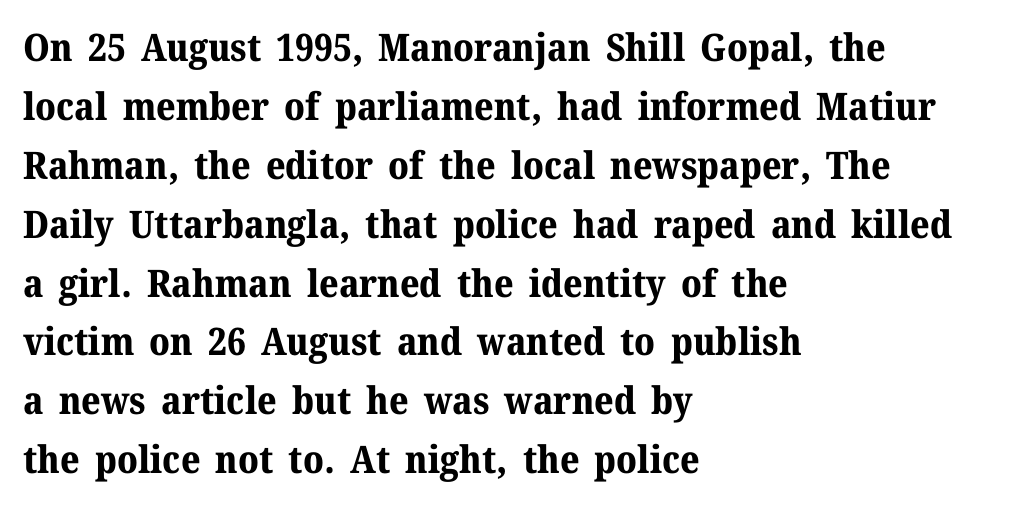
The area under the type is left untouched. Vertical spacing — default. The letters carry serifs — small finishing strokes at the ends of their stems. Spacing verdict: proportional, widths tailored to each character.
